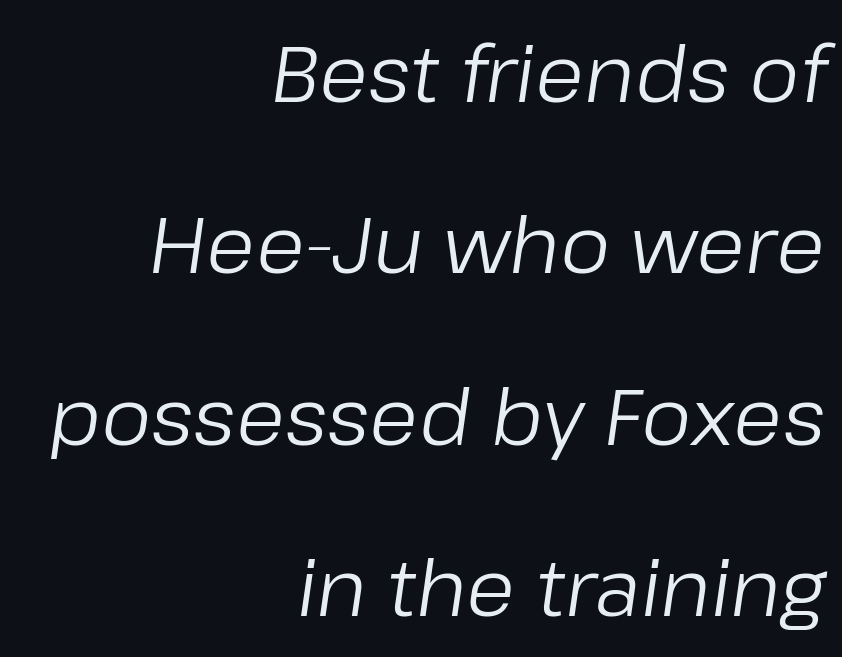
Q: Is the text bold? A: No.
Q: Is the text italic (slanted)? A: Yes, it leans right by about 8 degrees.
Q: Is the text underlined? A: No.
Q: How is the paragraph aligned? A: Right-aligned.
Q: Is the spacing between letters normal or unusually wide? A: Normal.
Q: Is the spacing between lines tight, normal or loose? A: Loose.
Q: Width (condensed, normal, or wide)? A: Normal.
Q: Stroke contrast? A: Low.
Q: x-height? A: Medium.
Q: Monospaced? A: No.
